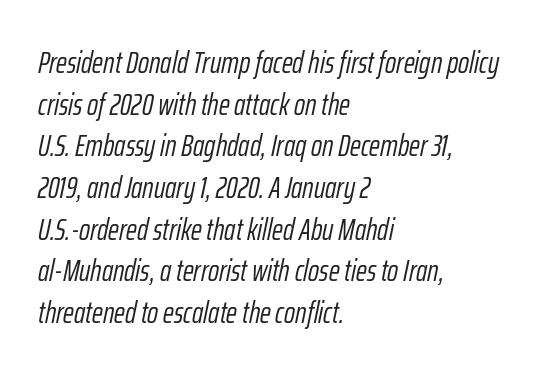
{"italic": "yes", "lean": "right", "slant_degrees": 12, "bold": "no", "weight": "light", "width": "condensed", "stroke_contrast": "low", "x_height": "medium", "monospaced": "no", "underline": "no", "align": "left", "line_spacing": "normal", "line_spacing_ratio": 1.39, "letter_spacing": "normal", "letter_spacing_em": 0.0, "glyph_px": 30}
